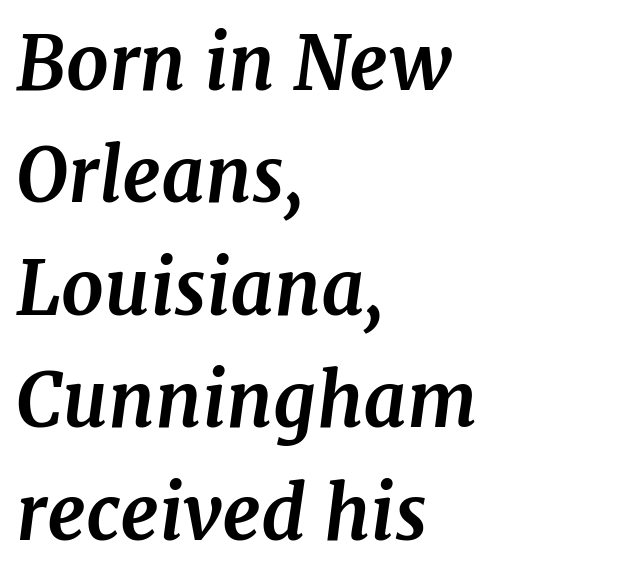
You'd pick this weight for a headline — it's a proper bold. This is serif lettering, the kind often seen in printed books. The lines sit at an ordinary, default distance from one another. Style check: oblique. Descenders are the only things crossing below the line. Looks like regular typesetting: each glyph gets only the width it needs.
